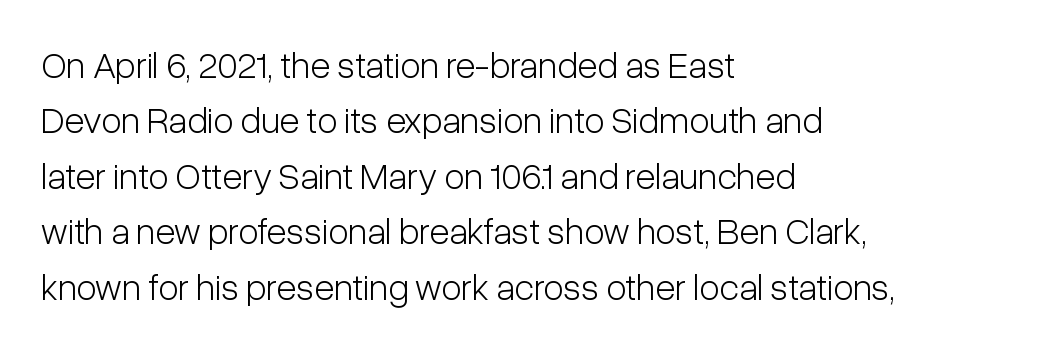
Any mark beneath the type? The region is blank. A classic flush-left, rag-right setting is used for this passage. The typeface chosen for these lines omits serifs. The line texture is even and compact thanks to regular tracking.
